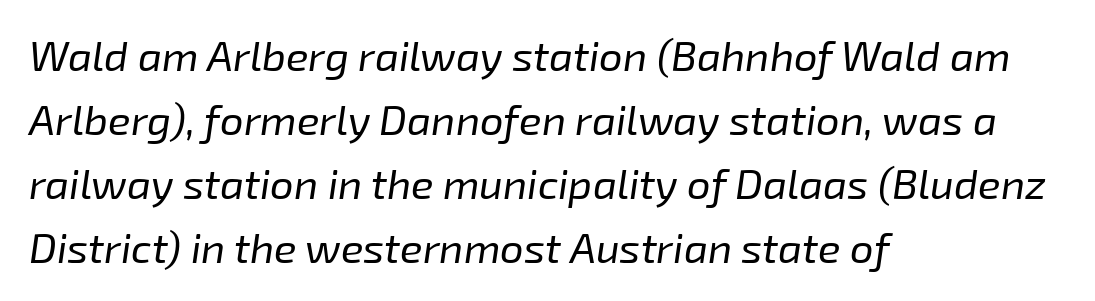
Q: Is the text bold? A: No.
Q: Is the text italic (slanted)? A: Yes, it leans right by about 8 degrees.
Q: Is the text underlined? A: No.
Q: How is the paragraph aligned? A: Left-aligned.
Q: Is the spacing between letters normal or unusually wide? A: Normal.
Q: Is the spacing between lines tight, normal or loose? A: Normal.
Q: Width (condensed, normal, or wide)? A: Normal.
Q: Stroke contrast? A: Low.
Q: x-height? A: Medium.
Q: Monospaced? A: No.
